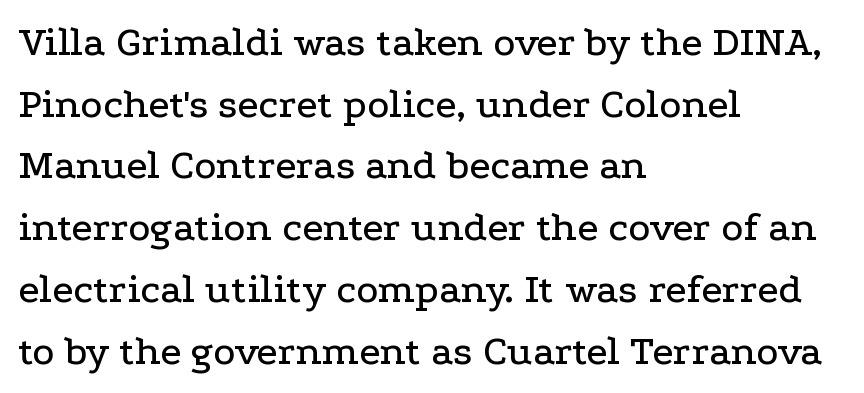
The image shows 42 px wide serif type, upright; set left-aligned, normal line spacing (1.47x), normal letter spacing, not underlined; low stroke contrast and a medium x-height.
